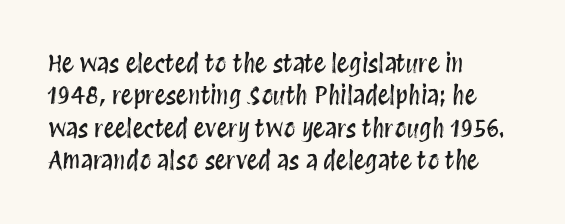
Q: Is the text italic (slanted)? A: No, it is upright.
Q: Is the text underlined? A: No.
Q: How is the paragraph aligned? A: Left-aligned.
Q: Is the spacing between letters normal or unusually wide? A: Normal.
Q: Is the spacing between lines tight, normal or loose? A: Normal.
